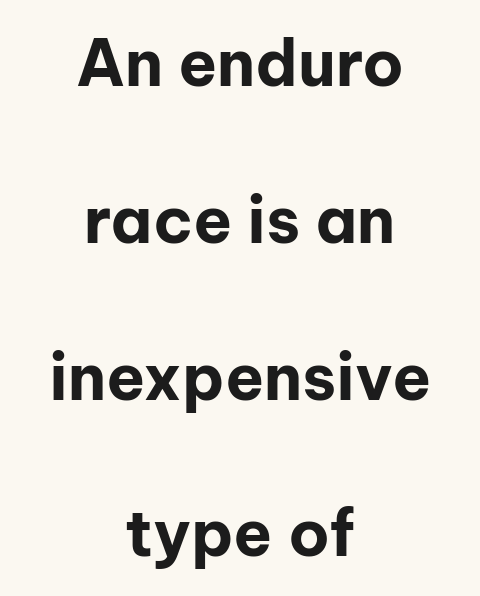
Q: Is the text bold? A: Yes.
Q: Is the text italic (slanted)? A: No, it is upright.
Q: Is the typeface a serif or a sans-serif typeface? A: Sans-serif.
Q: Is the text underlined? A: No.
Q: How is the paragraph aligned? A: Centered.
Q: Is the spacing between letters normal or unusually wide? A: Normal.
Q: Is the spacing between lines tight, normal or loose? A: Loose.
Q: Width (condensed, normal, or wide)? A: Normal.
Q: Stroke contrast? A: Low.
Q: x-height? A: Medium.
Q: Monospaced? A: No.
